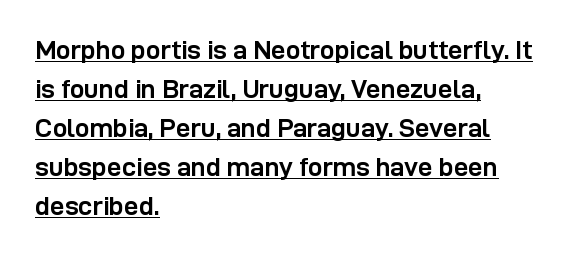
The rendering keeps characters at their native spacing. Italic? Not at all — the glyphs are vertical. Emphasis is given by a line drawn under the lettering. Rows of type keep a routine distance in the vertical direction. Casual observation: everything's shoved over to the left.
